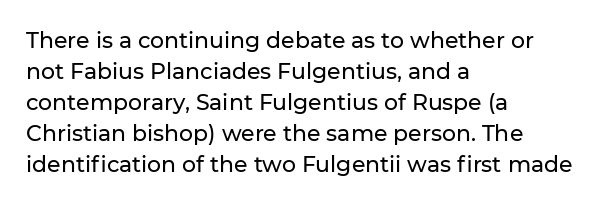
The image shows 22 px text type, upright; set left-aligned, normal line spacing (1.41x), normal letter spacing, not underlined.
